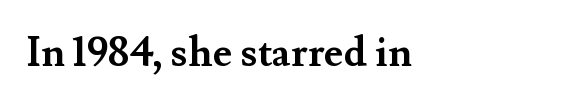
Q: Is the text bold? A: Yes.
Q: Is the text italic (slanted)? A: No, it is upright.
Q: Is the typeface a serif or a sans-serif typeface? A: Serif.
Q: Is the text underlined? A: No.
Q: How is the paragraph aligned? A: Left-aligned.
Q: Is the spacing between letters normal or unusually wide? A: Normal.
Q: Width (condensed, normal, or wide)? A: Normal.
Q: Stroke contrast? A: Medium.
Q: x-height? A: Small.
Q: Monospaced? A: No.
